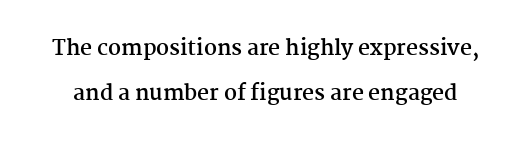
Weight check: bold — yes, fully. This is roman type, the default non-slanted kind. Vertical spacing — loose. Standard letterfit; no display-style spreading of the glyphs. Beneath every word, the page is bare.
